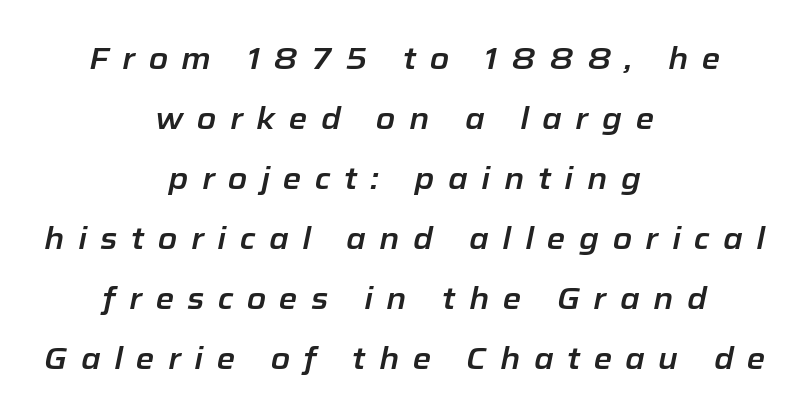
Words appear elongated and porous because spacing is wide. Do the characters align in a grid? No, the font is proportional. An italicized treatment has been applied to the whole sample. Plain, unruled lines of type.
